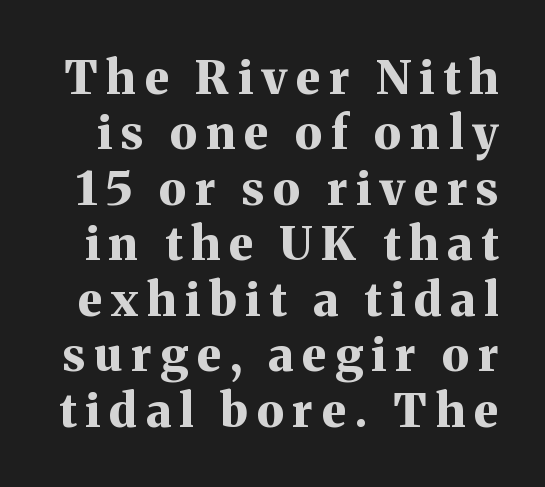
Lines of text with bare space underneath. You'd pick this weight for a headline — it's a proper bold. This sample uses an upright cut, with every glyph sitting square on the baseline. The letters carry serifs — small finishing strokes at the ends of their stems. Is this a fixed-width face? No — the glyphs have proportional, varying widths.
